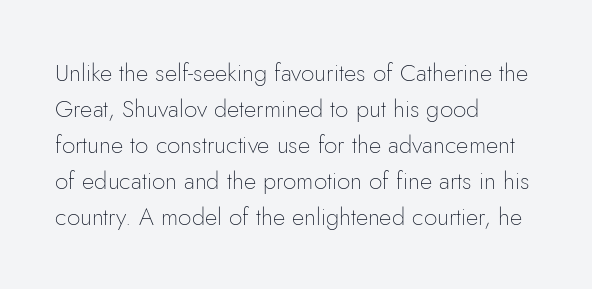
Q: Is the text bold? A: No.
Q: Is the text italic (slanted)? A: No, it is upright.
Q: Is the text underlined? A: No.
Q: How is the paragraph aligned? A: Left-aligned.
Q: Is the spacing between letters normal or unusually wide? A: Normal.
Q: Is the spacing between lines tight, normal or loose? A: Normal.
